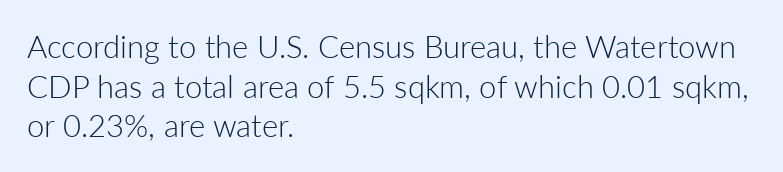
The image shows 31 px light sans-serif type, upright; set left-aligned, normal line spacing (1.28x), normal letter spacing, not underlined; low stroke contrast and a medium x-height.
